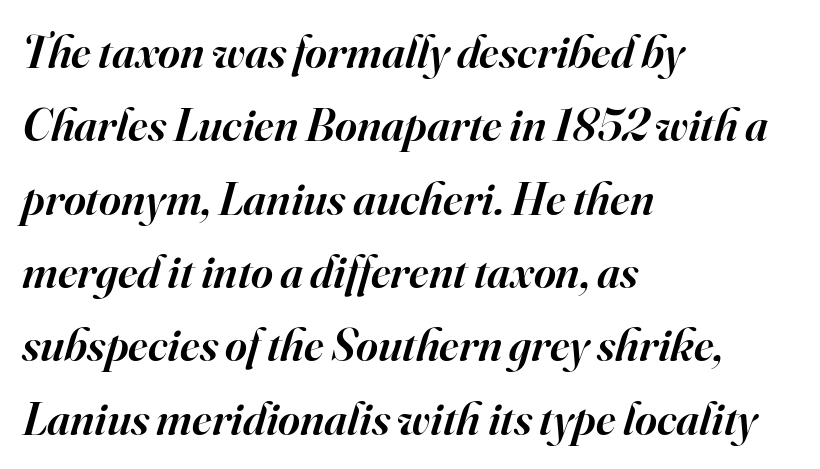
The image shows 47 px semibold serif type, italic (leaning right); set left-aligned, normal line spacing (1.56x), normal letter spacing, not underlined; high stroke contrast and a small x-height.
